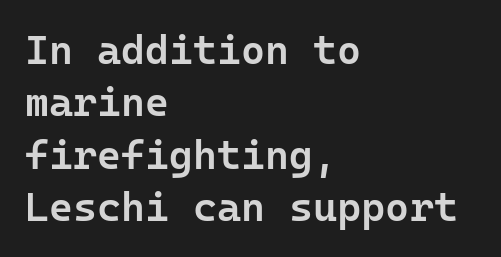
Q: Is the text bold? A: Semi-bold.
Q: Is the text italic (slanted)? A: No, it is upright.
Q: Is the typeface a serif or a sans-serif typeface? A: Sans-serif.
Q: Is the text underlined? A: No.
Q: How is the paragraph aligned? A: Left-aligned.
Q: Is the spacing between letters normal or unusually wide? A: Normal.
Q: Is the spacing between lines tight, normal or loose? A: Normal.
Q: Width (condensed, normal, or wide)? A: Normal.
Q: Stroke contrast? A: Low.
Q: x-height? A: Medium.
